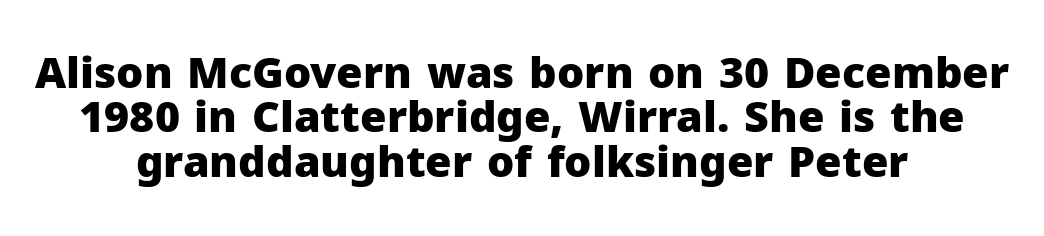
The glyphs have the mass of a bold cut. These lines were composed using upright roman letters. No word sits above an underline. These lines stack symmetrically, like a column narrowing and widening about its center.
